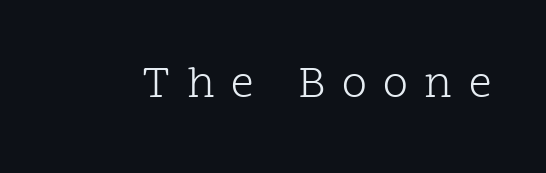
The image shows 45 px light serif type, upright; set unusually wide letter spacing (+0.37 em), not underlined; low stroke contrast and a medium x-height.
